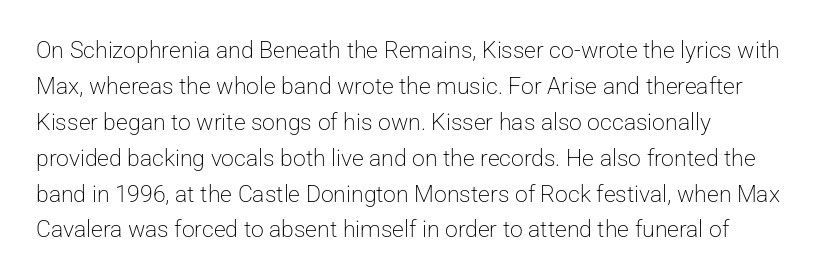
Q: Is the text bold? A: No.
Q: Is the text italic (slanted)? A: No, it is upright.
Q: Is the text underlined? A: No.
Q: Is the spacing between letters normal or unusually wide? A: Normal.
Q: Is the spacing between lines tight, normal or loose? A: Normal.
